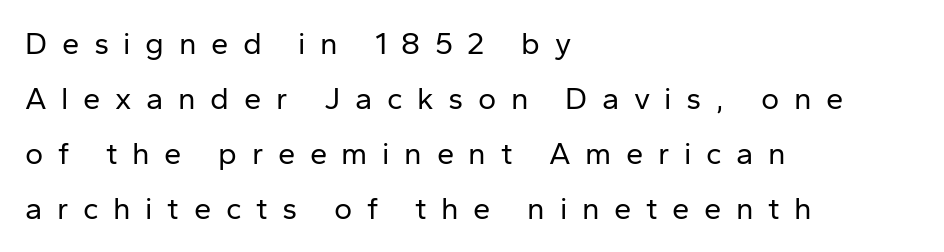
{"serif": "no", "italic": "no", "bold": "no", "weight": "regular", "width": "normal", "stroke_contrast": "low", "x_height": "medium", "monospaced": "no", "underline": "no", "align": "left", "line_spacing_ratio": 1.77, "letter_spacing": "wide", "letter_spacing_em": 0.47, "glyph_px": 31}
